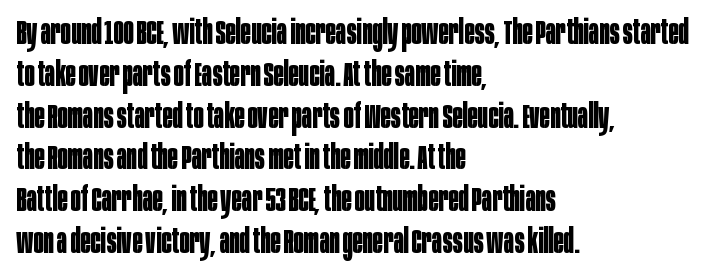
Q: Is the text bold? A: Yes.
Q: Is the text italic (slanted)? A: No, it is upright.
Q: Is the typeface a serif or a sans-serif typeface? A: Sans-serif.
Q: Is the text underlined? A: No.
Q: How is the paragraph aligned? A: Left-aligned.
Q: Is the spacing between letters normal or unusually wide? A: Normal.
Q: Width (condensed, normal, or wide)? A: Condensed.
Q: Stroke contrast? A: Low.
Q: x-height? A: Large.
Q: Monospaced? A: No.
